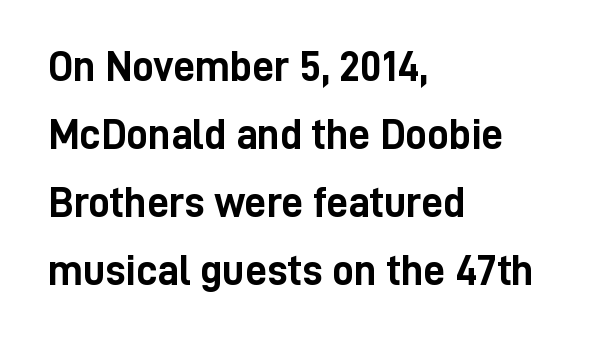
The font family rendered here belongs to the sans-serif group. Is this a fixed-width face? No — the glyphs have proportional, varying widths. These lines are set flush left with a ragged right edge. The line texture is even and compact thanks to regular tracking. Honestly, the row spacing looks completely unremarkable.
